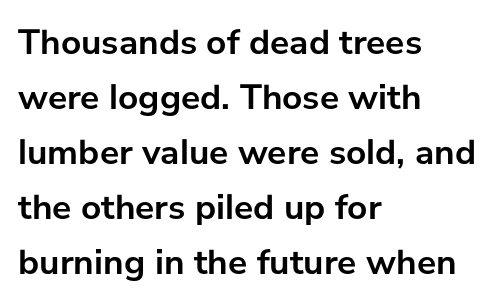
Honestly, the letter spacing is just normal — you wouldn't notice it. The letters advance in unequal steps, a hallmark of proportional type. A normal amount of white space separates one row of letters from the next. A roman cut, with each character standing at attention.
